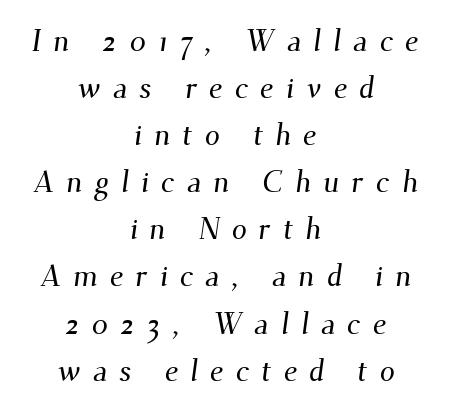
{"serif": "yes", "width": "normal", "stroke_contrast": "medium", "x_height": "small", "monospaced": "no", "underline": "no", "align": "center", "line_spacing": "normal", "line_spacing_ratio": 1.57, "letter_spacing": "wide", "letter_spacing_em": 0.4, "glyph_px": 30}
